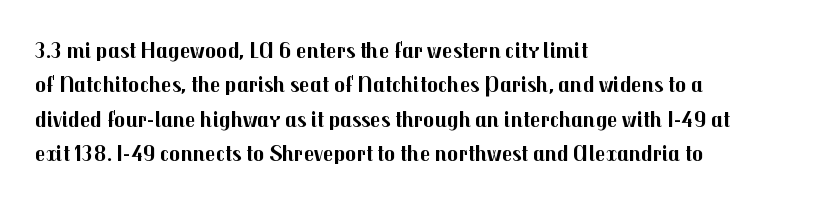
Q: Is the text bold? A: Yes.
Q: Is the text italic (slanted)? A: No, it is upright.
Q: Is the text underlined? A: No.
Q: How is the paragraph aligned? A: Left-aligned.
Q: Is the spacing between letters normal or unusually wide? A: Normal.
Q: Is the spacing between lines tight, normal or loose? A: Normal.
